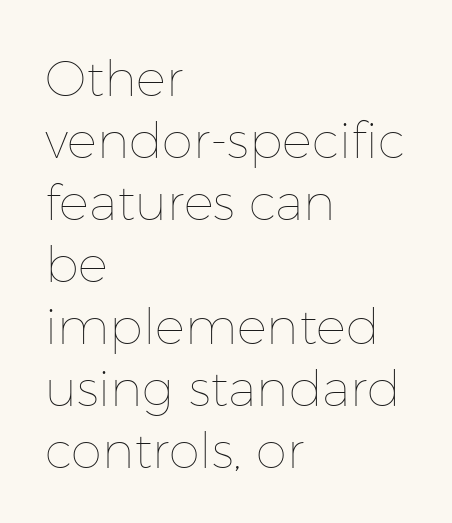
The image shows 50 px thin type, upright; set left-aligned, line spacing 1.24x, normal letter spacing, not underlined; low stroke contrast and a medium x-height.
